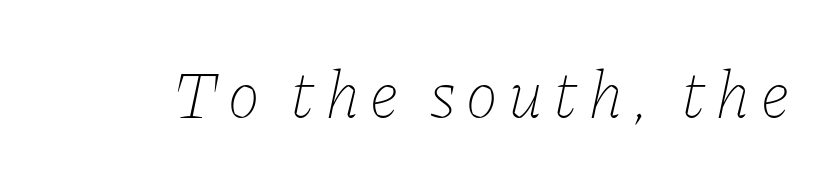
The image shows 68 px thin type, italic (leaning right); set not underlined; low stroke contrast and a medium x-height.
